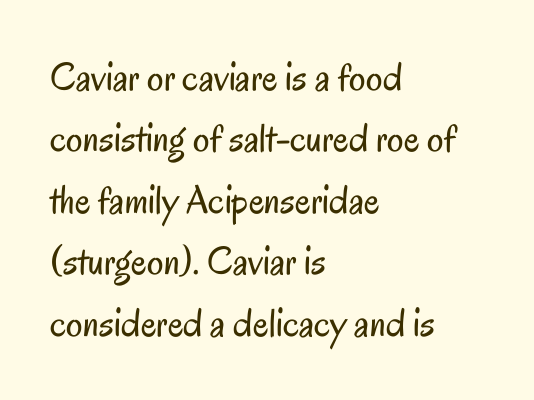
{"serif": "no", "italic": "no", "bold": "no", "weight": "regular", "width": "condensed", "stroke_contrast": "low", "x_height": "small", "monospaced": "no", "underline": "no", "align": "left", "line_spacing": "normal", "line_spacing_ratio": 1.5, "letter_spacing": "normal", "letter_spacing_em": 0.0, "glyph_px": 41}
